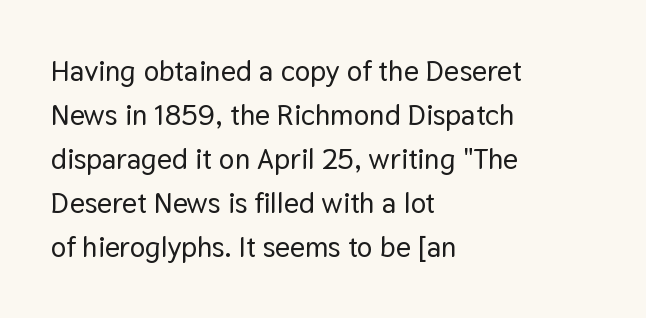
Q: Is the text italic (slanted)? A: No, it is upright.
Q: Is the typeface a serif or a sans-serif typeface? A: Sans-serif.
Q: Is the text underlined? A: No.
Q: How is the paragraph aligned? A: Left-aligned.
Q: Is the spacing between letters normal or unusually wide? A: Normal.
Q: Is the spacing between lines tight, normal or loose? A: Normal.
Q: Width (condensed, normal, or wide)? A: Normal.
Q: Stroke contrast? A: Low.
Q: x-height? A: Medium.
Q: Monospaced? A: No.
